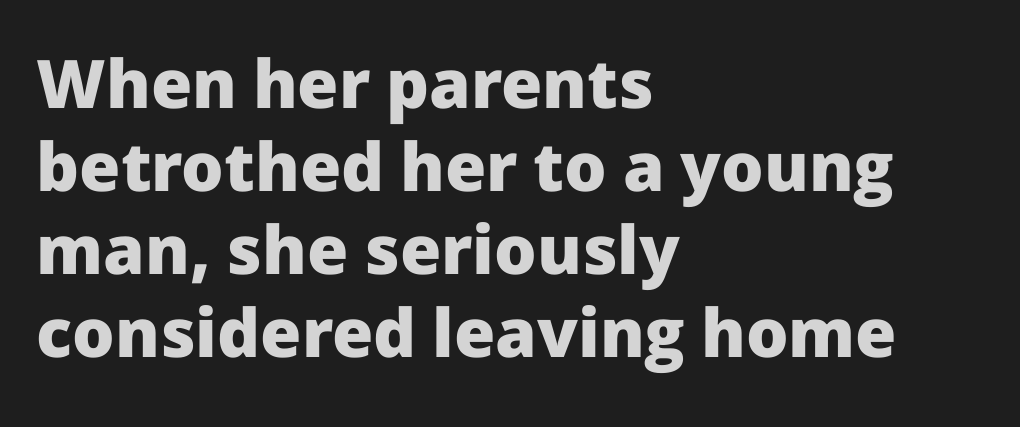
Q: Is the text bold? A: Yes.
Q: Is the text italic (slanted)? A: No, it is upright.
Q: Is the typeface a serif or a sans-serif typeface? A: Sans-serif.
Q: Is the text underlined? A: No.
Q: How is the paragraph aligned? A: Left-aligned.
Q: Is the spacing between letters normal or unusually wide? A: Normal.
Q: Width (condensed, normal, or wide)? A: Normal.
Q: Stroke contrast? A: Low.
Q: x-height? A: Medium.
Q: Monospaced? A: No.
